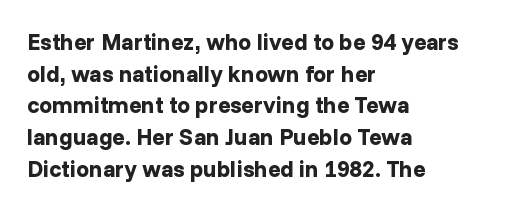
{"italic": "no", "bold": "yes", "underline": "no", "align": "left", "line_spacing": "normal", "line_spacing_ratio": 1.38, "letter_spacing": "normal", "letter_spacing_em": 0.0, "glyph_px": 23}
